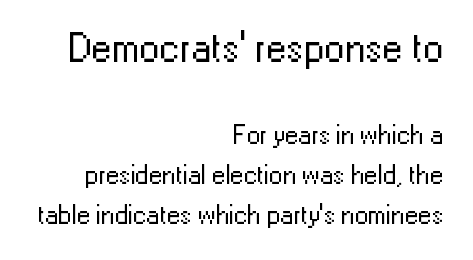
Unbolded letterforms with no extra heft. The strip under each line holds only bare page. Spacing between characters is what you'd get straight out of the box. You can tell from the bare stems that sans-serif type was used. Scale decreases going downward across the two blocks.
